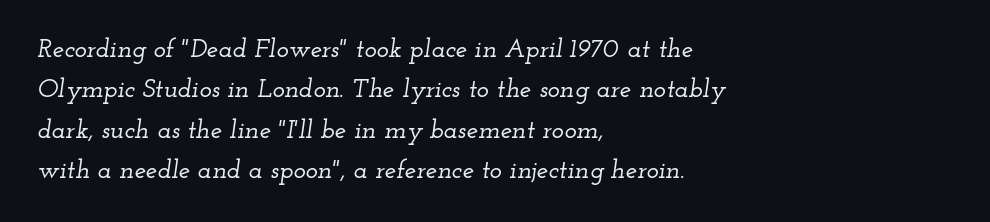
{"italic": "yes", "lean": "right", "slant_degrees": 12, "underline": "no", "align": "left", "line_spacing": "normal", "line_spacing_ratio": 1.55, "letter_spacing": "normal", "letter_spacing_em": 0.0, "glyph_px": 26}
